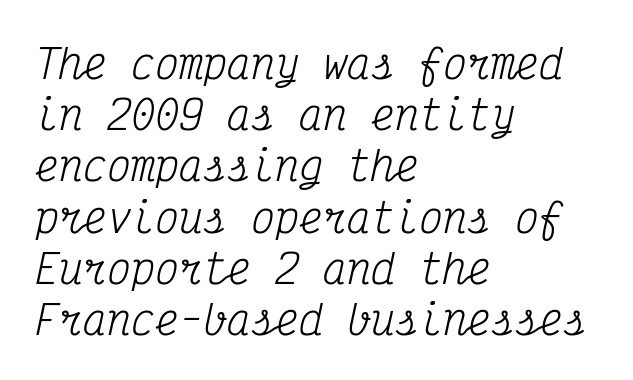
{"serif": "yes", "italic": "yes", "lean": "right", "slant_degrees": 12, "bold": "no", "weight": "regular", "width": "condensed", "stroke_contrast": "medium", "x_height": "medium", "monospaced": "yes", "underline": "no", "align": "left", "line_spacing": "normal", "line_spacing_ratio": 1.28, "letter_spacing": "normal", "letter_spacing_em": 0.0, "glyph_px": 40}
